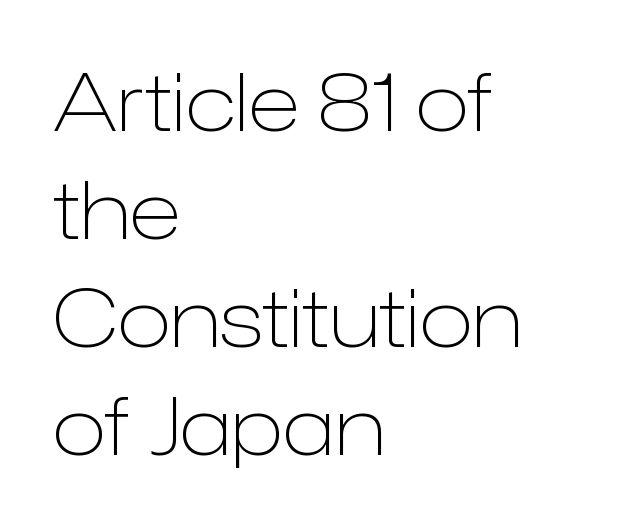
{"serif": "no", "italic": "no", "bold": "no", "weight": "light", "width": "normal", "stroke_contrast": "low", "x_height": "medium", "monospaced": "no", "underline": "no", "align": "left", "line_spacing": "normal", "line_spacing_ratio": 1.35, "letter_spacing": "normal", "letter_spacing_em": 0.0, "glyph_px": 80}
